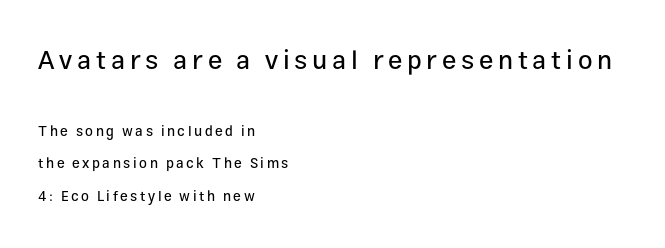
Loosely led — the rows are spread out. The rendering shrinks the type as you move from the upper chunk to the lower. The paragraph shown leans on its left margin. The font's upright variant was chosen for this text. The gap between lines stays unmarked.
